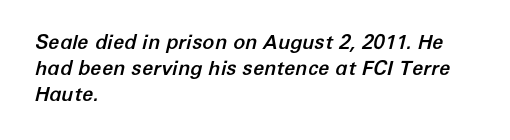
The image shows 20 px text type, italic (leaning right); set left-aligned, normal line spacing (1.31x), normal letter spacing, not underlined.
